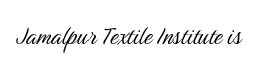
Q: Is the text bold? A: No.
Q: Is the text italic (slanted)? A: Yes.
Q: Is the typeface a serif or a sans-serif typeface? A: Sans-serif.
Q: Is the text underlined? A: No.
Q: Is the spacing between letters normal or unusually wide? A: Normal.
Q: Width (condensed, normal, or wide)? A: Condensed.
Q: Stroke contrast? A: Medium.
Q: x-height? A: Medium.
Q: Monospaced? A: No.
